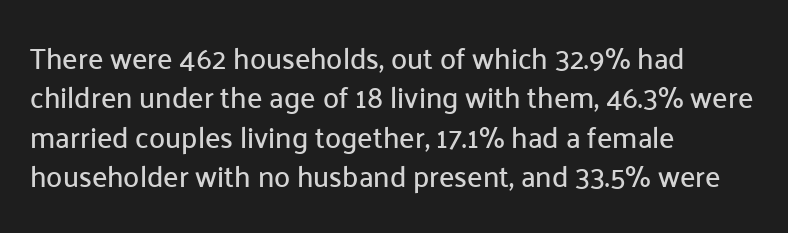
Visually the block forms a straight wall on the left and a jagged coastline on the right. How are the letters spaced? Ordinarily, with no added tracking. The font family rendered here belongs to the sans-serif group. Upright lettering throughout. Underlining? Definitely not there. Compared with typical paragraphs, the rows here are spaced about the same.
